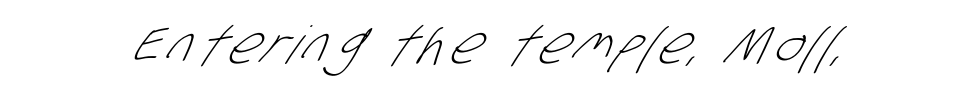
Spacing verdict: proportional, widths tailored to each character. On a weight scale, this lands at 450 or below. The passage shown is not underscored anywhere. Are there feet on the stems? There aren't — it's a sans.
